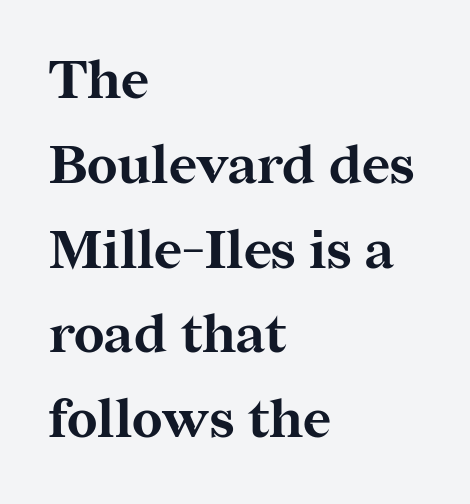
The image shows 54 px bold serif type, upright; set left-aligned, normal line spacing (1.57x), normal letter spacing, not underlined; medium stroke contrast and a medium x-height.
